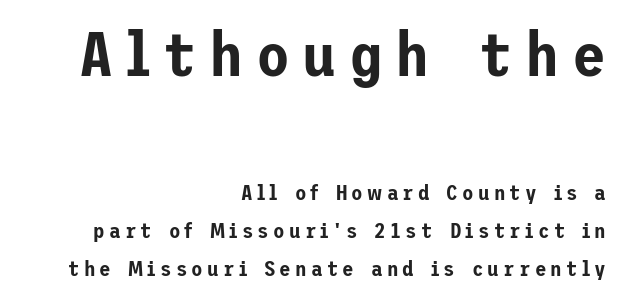
Q: Is the text italic (slanted)? A: No, it is upright.
Q: Is the typeface a serif or a sans-serif typeface? A: Sans-serif.
Q: Is the text underlined? A: No.
Q: How is the paragraph aligned? A: Right-aligned.
Q: Is the spacing between letters normal or unusually wide? A: Unusually wide.
Q: Which block of text is set in a larger size, the first (top) or the second (bottom)? A: The first (top) one.
Q: Width (condensed, normal, or wide)? A: Normal.
Q: Stroke contrast? A: Low.
Q: x-height? A: Medium.
